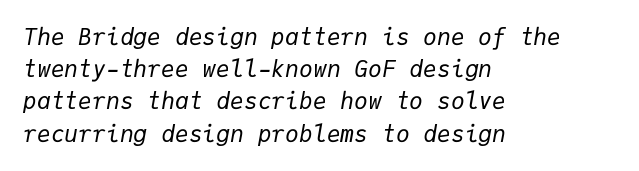
The image shows 23 px text type, italic (leaning right); set left-aligned, normal line spacing (1.4x), normal letter spacing, not underlined.
